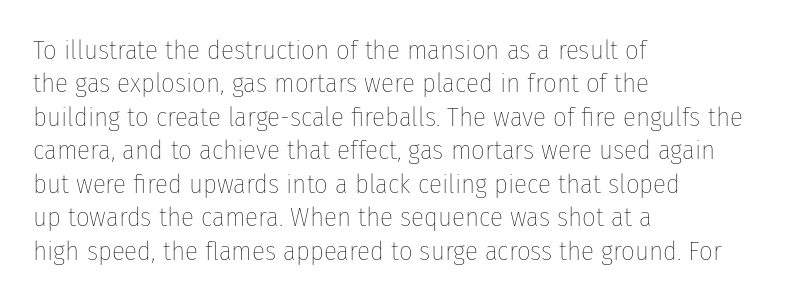
{"italic": "no", "bold": "no", "underline": "no", "align": "left", "line_spacing_ratio": 1.24, "letter_spacing": "normal", "letter_spacing_em": 0.0, "glyph_px": 27}
